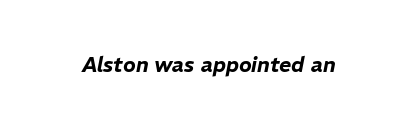
{"italic": "yes", "lean": "right", "slant_degrees": 11, "underline": "no", "letter_spacing": "normal", "letter_spacing_em": 0.0, "glyph_px": 21}
